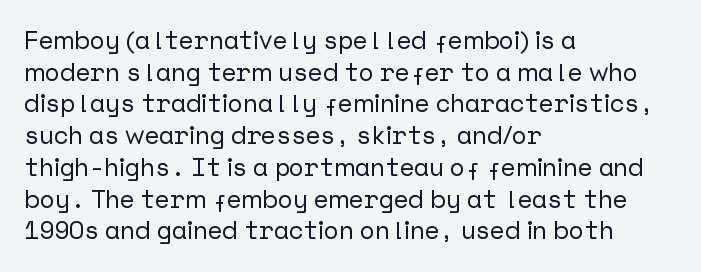
The image shows 25 px text type, upright; set left-aligned, normal line spacing (1.27x), normal letter spacing, not underlined.
